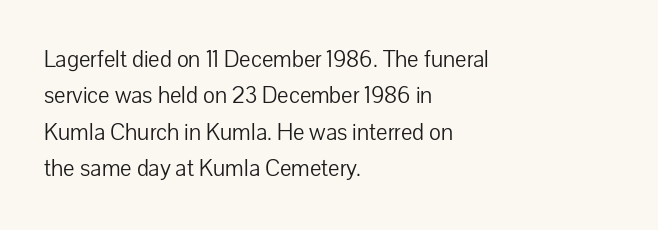
{"italic": "no", "bold": "no", "underline": "no", "align": "left", "line_spacing": "normal", "line_spacing_ratio": 1.52, "letter_spacing": "normal", "letter_spacing_em": 0.0, "glyph_px": 24}
